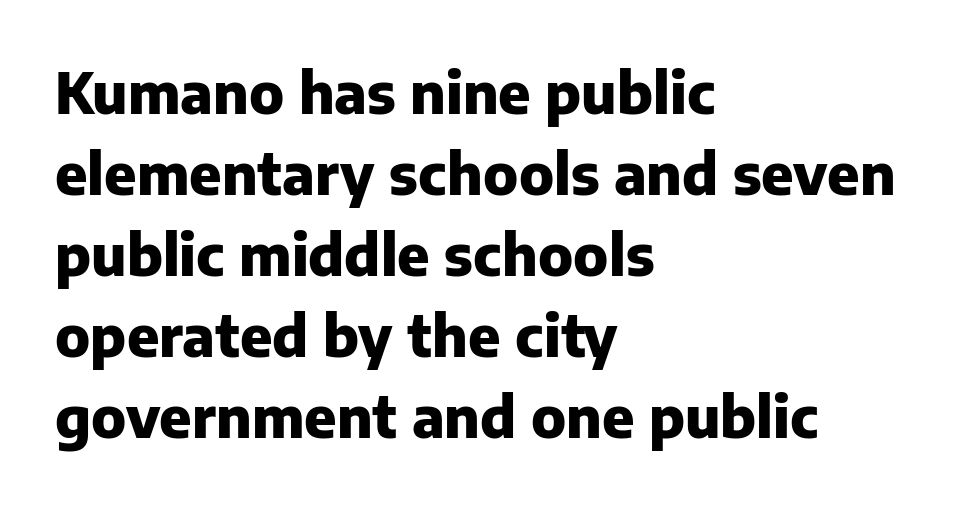
Here the designer chose a conventional face with non-uniform glyph widths. You'd pick this weight for a headline — it's a proper bold. Which margin do the lines hug? The left one — the right edge is uneven. Inter-character spacing is left at the font's built-in metrics. In terms of leading, this rendering sits right in the middle.
